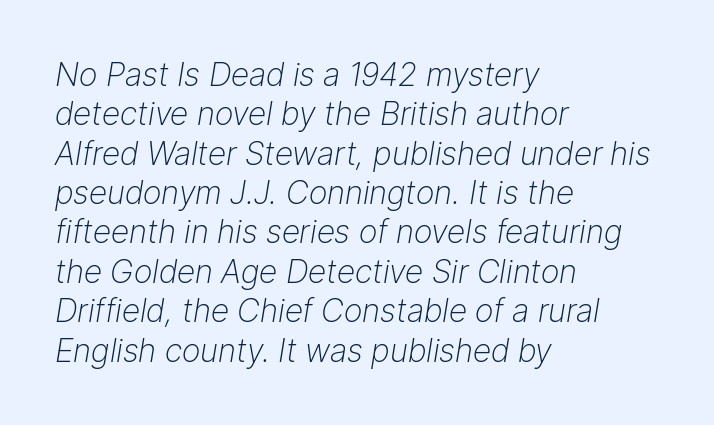
{"italic": "yes", "lean": "right", "slant_degrees": 9, "bold": "no", "weight": "light", "width": "normal", "stroke_contrast": "low", "x_height": "medium", "monospaced": "no", "underline": "no", "align": "left", "line_spacing_ratio": 1.23, "letter_spacing": "normal", "letter_spacing_em": 0.0, "glyph_px": 32}
